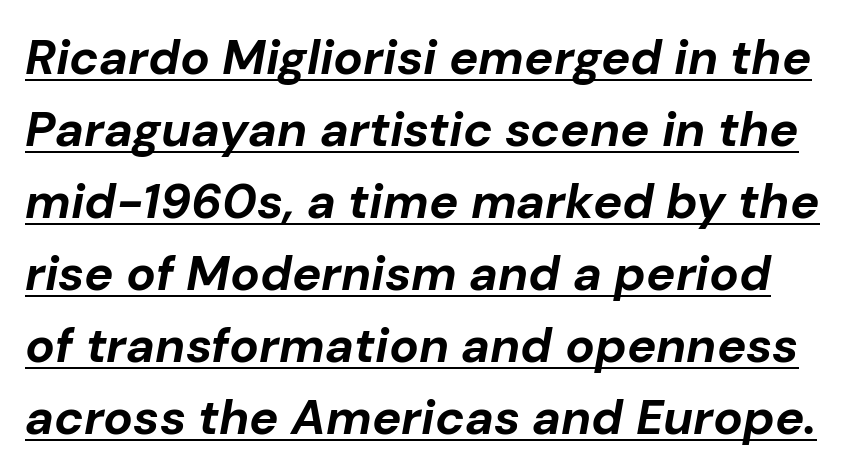
Q: Is the text bold? A: Yes.
Q: Is the text italic (slanted)? A: Yes, it leans right by about 10 degrees.
Q: Is the text underlined? A: Yes.
Q: Is the spacing between letters normal or unusually wide? A: Normal.
Q: Is the spacing between lines tight, normal or loose? A: Normal.
Q: Width (condensed, normal, or wide)? A: Normal.
Q: Stroke contrast? A: Low.
Q: x-height? A: Medium.
Q: Monospaced? A: No.
